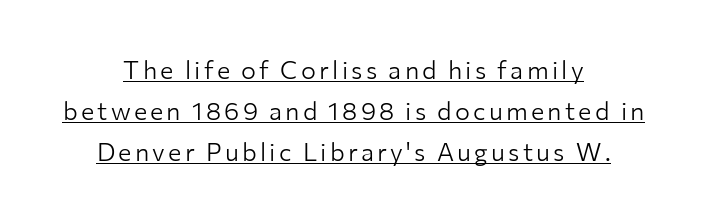
{"italic": "no", "bold": "no", "underline": "yes", "align": "center", "line_spacing": "normal", "line_spacing_ratio": 1.65, "glyph_px": 25}
